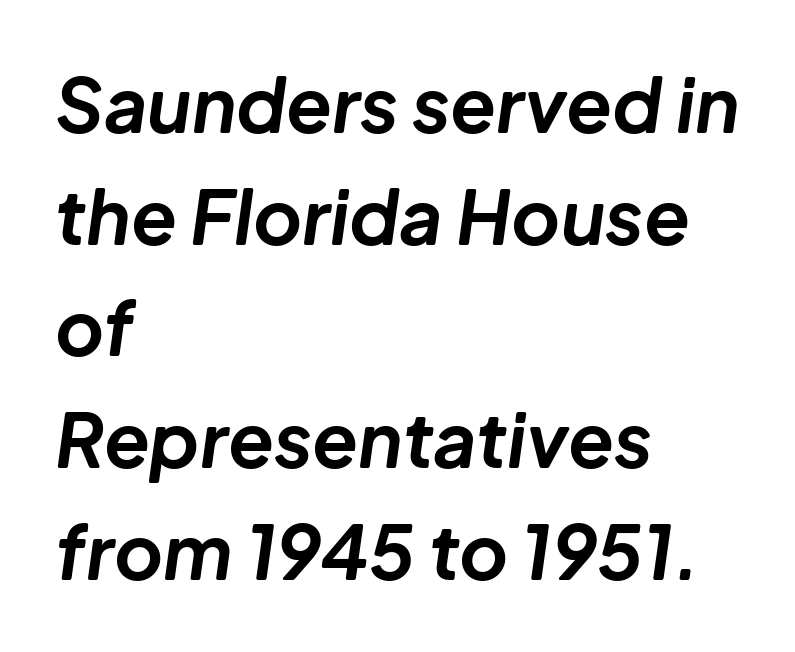
Descender tails drop into unmarked territory. Notice how descenders clear the ascenders below comfortably — that's standard leading. If you drew a ruler down the left edge, every line would touch it. Every character sits at an angle, as italics do. Spacing verdict: proportional, widths tailored to each character. Every letter is thick-stroked: bold, no question.
